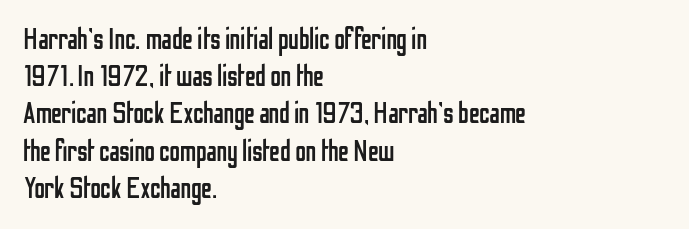
The image shows 30 px regular-weight, condensed sans-serif type, upright; set left-aligned, line spacing 1.24x, normal letter spacing, not underlined; low stroke contrast and a medium x-height.
